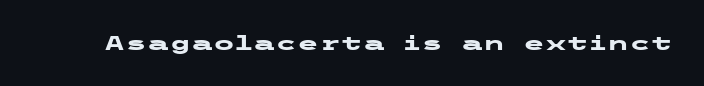
The rendering keeps characters at their native spacing. Underlining? Definitely not there. Nope, not italic — everything's standing straight. Set as a true bold cut, around the 700 mark.
